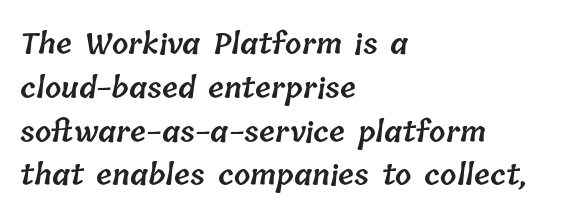
{"bold": "semi", "weight": "semibold", "width": "normal", "stroke_contrast": "low", "x_height": "medium", "monospaced": "no", "underline": "no", "align": "left", "line_spacing": "normal", "line_spacing_ratio": 1.51, "letter_spacing": "normal", "letter_spacing_em": 0.0, "glyph_px": 29}
